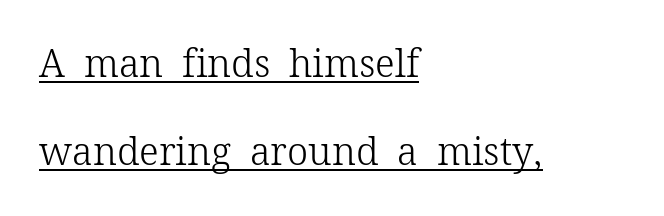
{"serif": "yes", "italic": "no", "bold": "no", "weight": "light", "width": "normal", "stroke_contrast": "low", "x_height": "medium", "monospaced": "no", "underline": "yes", "align": "left", "line_spacing": "loose", "line_spacing_ratio": 2.31, "letter_spacing": "normal", "letter_spacing_em": 0.0, "glyph_px": 38}
